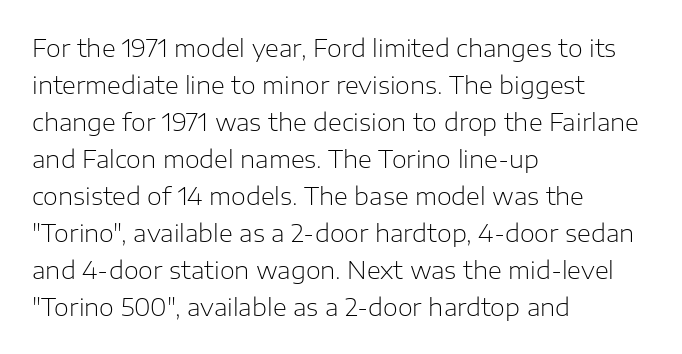
Q: Is the text bold? A: No.
Q: Is the text italic (slanted)? A: No, it is upright.
Q: Is the text underlined? A: No.
Q: How is the paragraph aligned? A: Left-aligned.
Q: Is the spacing between letters normal or unusually wide? A: Normal.
Q: Is the spacing between lines tight, normal or loose? A: Normal.
